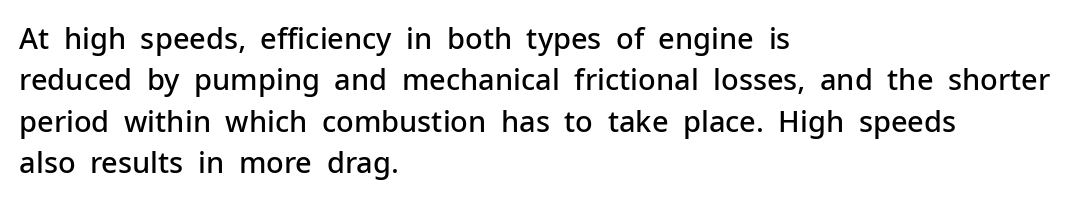
The image shows 29 px semibold sans-serif type, upright; set left-aligned, normal line spacing (1.43x), normal letter spacing, not underlined; low stroke contrast and a medium x-height.
